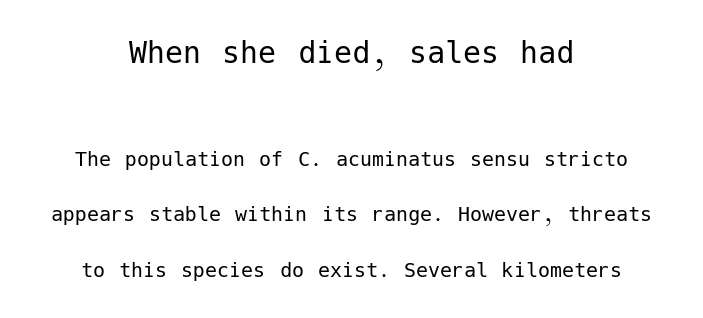
Q: Is the text bold? A: No.
Q: Is the text italic (slanted)? A: No, it is upright.
Q: Is the typeface a serif or a sans-serif typeface? A: Sans-serif.
Q: Is the text underlined? A: No.
Q: How is the paragraph aligned? A: Centered.
Q: Is the spacing between letters normal or unusually wide? A: Normal.
Q: Is the spacing between lines tight, normal or loose? A: Loose.
Q: Which block of text is set in a larger size, the first (top) or the second (bottom)? A: The first (top) one.
Q: Width (condensed, normal, or wide)? A: Normal.
Q: Stroke contrast? A: Low.
Q: x-height? A: Medium.
